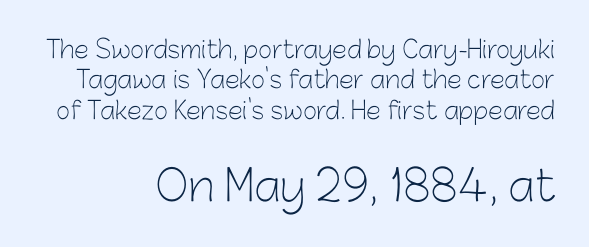
The image shows 42 px light sans-serif type, upright; set right-aligned, normal line spacing (1.27x), normal letter spacing, not underlined; the second (bottom) block is 1.75x larger; low stroke contrast and a medium x-height.
